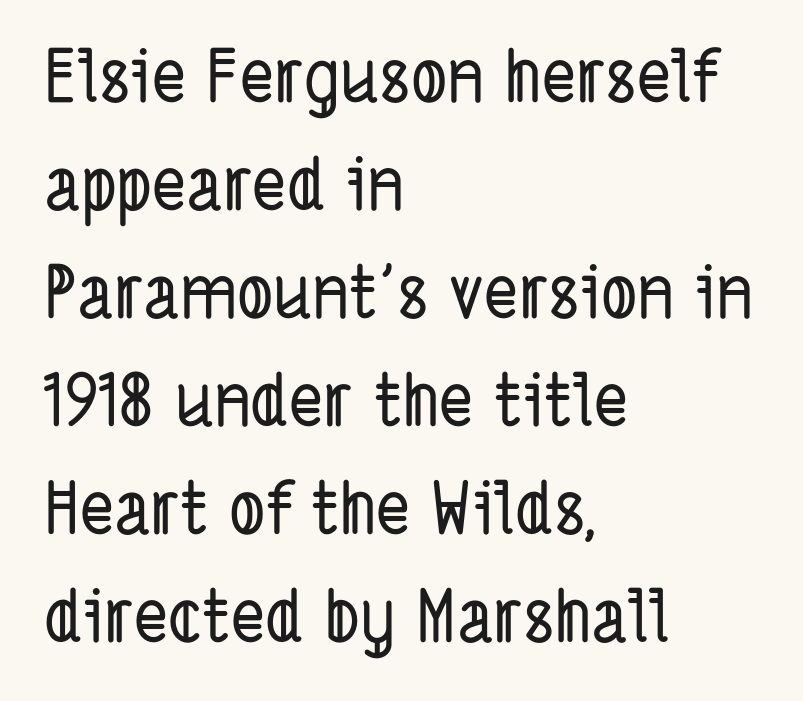
Q: Is the typeface a serif or a sans-serif typeface? A: Sans-serif.
Q: Is the text underlined? A: No.
Q: How is the paragraph aligned? A: Left-aligned.
Q: Is the spacing between letters normal or unusually wide? A: Normal.
Q: Is the spacing between lines tight, normal or loose? A: Normal.
Q: Width (condensed, normal, or wide)? A: Condensed.
Q: Stroke contrast? A: Low.
Q: x-height? A: Medium.
Q: Monospaced? A: No.
